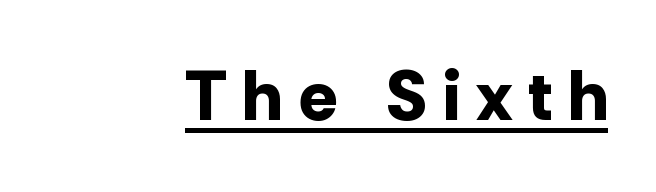
Bold? Absolutely — the strokes are thick and heavy. A typesetter would call this proportional, since set widths differ per character. Do the letters lean? They stand straight. Has an underline been added? It has. A typesetter would label this face a sans.
